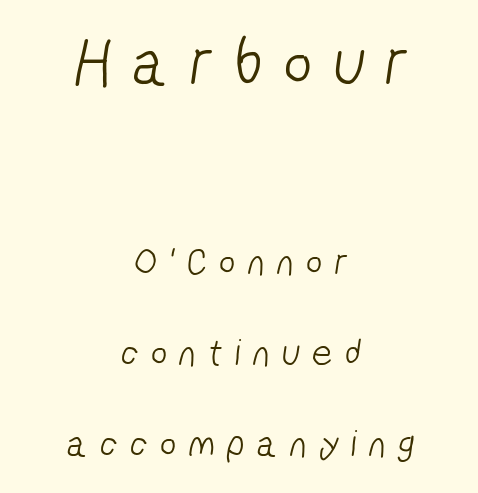
Characters follow at a spacing far wider than the type designer built in. The words here are not underlined. The glyphs in this specimen are sans serif. Character widths vary here, with narrow letters taking less room than wide ones. The letters in the upper block stand taller than those in the block below.
